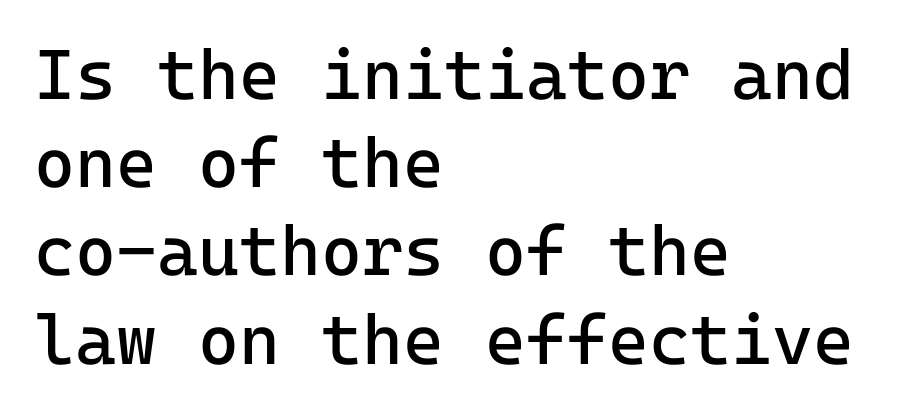
Decoration check: the copy has no underline. What stands out about the letter spacing? Nothing — it is the standard amount. The setting favours the left margin, as ordinary paragraphs usually do. Notice how descenders clear the ascenders below comfortably — that's standard leading. These lines are rendered in a fixed-pitch font. Stroke terminals: plain, sans-serif.
